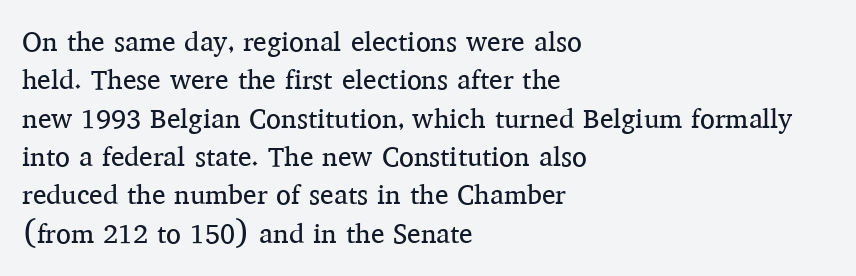
{"italic": "no", "bold": "no", "underline": "no", "align": "left", "line_spacing": "normal", "line_spacing_ratio": 1.42, "letter_spacing": "normal", "letter_spacing_em": 0.0, "glyph_px": 27}
